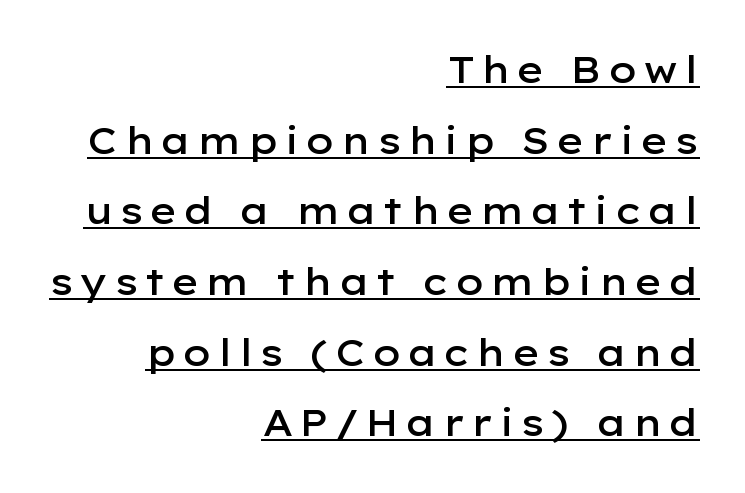
Q: Is the text bold? A: Semi-bold.
Q: Is the text italic (slanted)? A: No, it is upright.
Q: Is the typeface a serif or a sans-serif typeface? A: Sans-serif.
Q: Is the text underlined? A: Yes.
Q: How is the paragraph aligned? A: Right-aligned.
Q: Is the spacing between lines tight, normal or loose? A: Loose.
Q: Width (condensed, normal, or wide)? A: Wide.
Q: Stroke contrast? A: Low.
Q: x-height? A: Medium.
Q: Monospaced? A: No.
